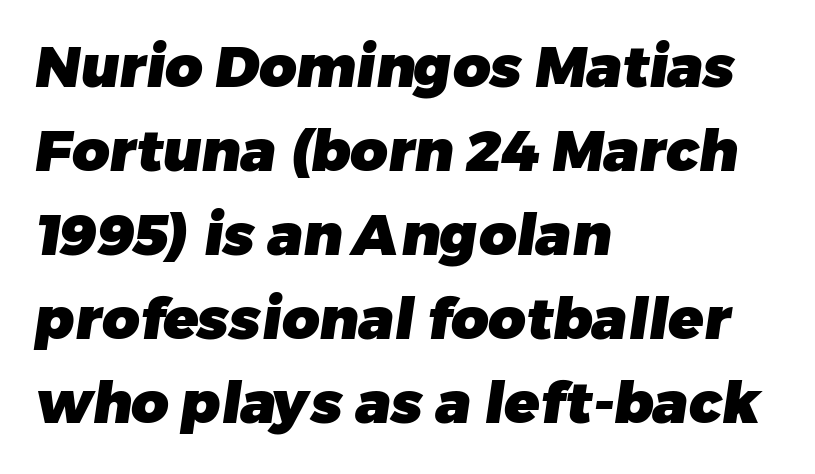
The image shows 58 px heavy sans-serif type; set left-aligned, normal line spacing (1.45x), normal letter spacing, not underlined; low stroke contrast and a medium x-height.
